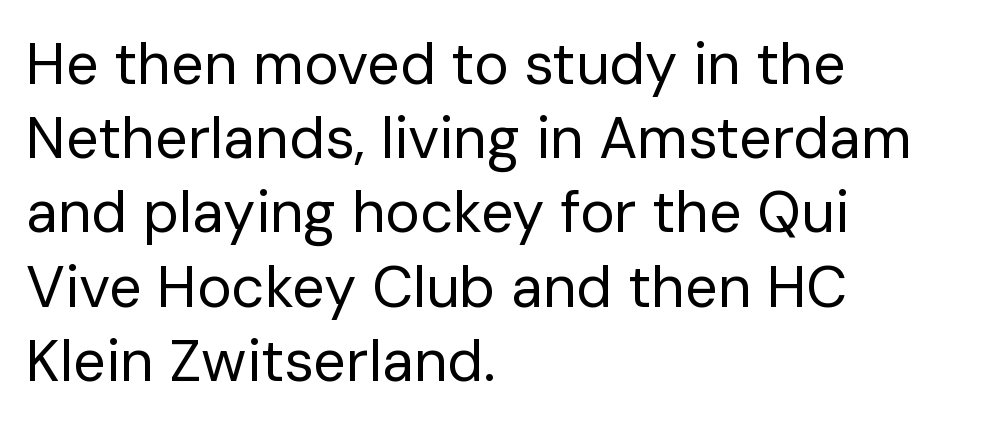
Compared with typical paragraphs, the rows here are spaced about the same. The line texture is even and compact thanks to regular tracking. Vertical strokes here are truly vertical. The passage shown is not underscored anywhere. Leftover space on each line is placed entirely after the last word. Each stroke keeps to a modest, everyday thickness or less.
